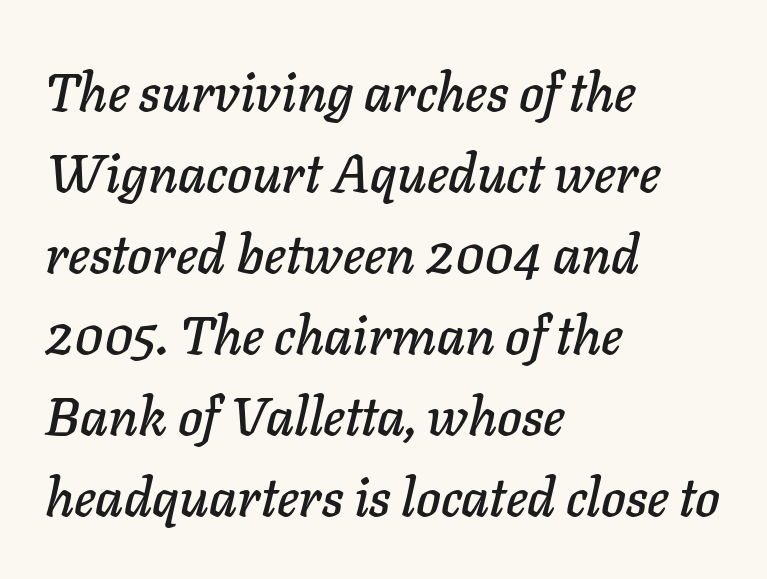
The image shows 53 px text type, italic (leaning right); set left-aligned, normal line spacing (1.53x), normal letter spacing, not underlined; low stroke contrast and a medium x-height.
